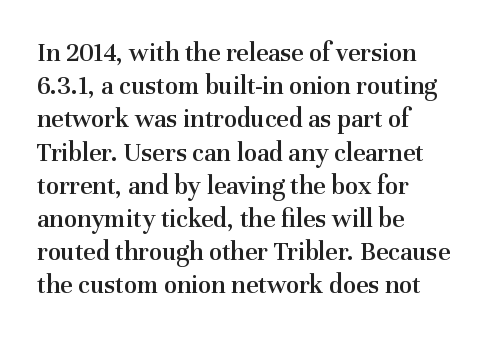
Q: Is the text bold? A: Semi-bold.
Q: Is the text italic (slanted)? A: No, it is upright.
Q: Is the text underlined? A: No.
Q: How is the paragraph aligned? A: Left-aligned.
Q: Is the spacing between letters normal or unusually wide? A: Normal.
